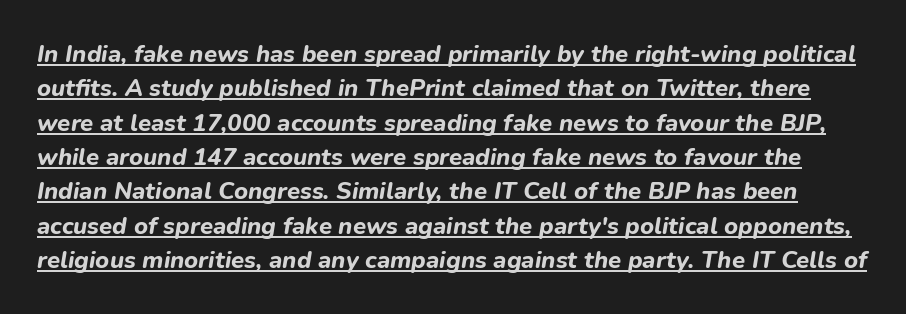
Q: Is the text bold? A: Yes.
Q: Is the text italic (slanted)? A: Yes, it leans right by about 9 degrees.
Q: Is the text underlined? A: Yes.
Q: Is the spacing between letters normal or unusually wide? A: Normal.
Q: Is the spacing between lines tight, normal or loose? A: Normal.
